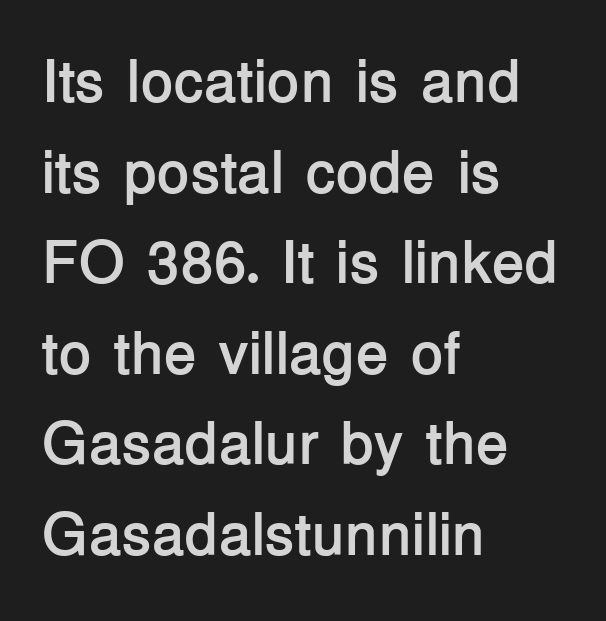
The image shows 60 px semibold sans-serif type, upright; set left-aligned, normal line spacing (1.51x), normal letter spacing, not underlined; low stroke contrast and a medium x-height.
